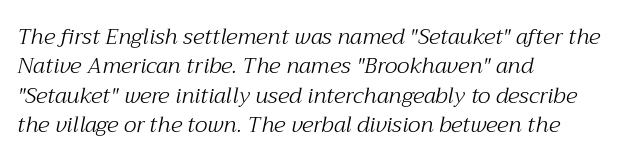
In terms of letterspacing, this is plain default setting. Leading matches the norm, producing a regular column. The words here are not underlined. When letters slant like this, we call the style italic.
